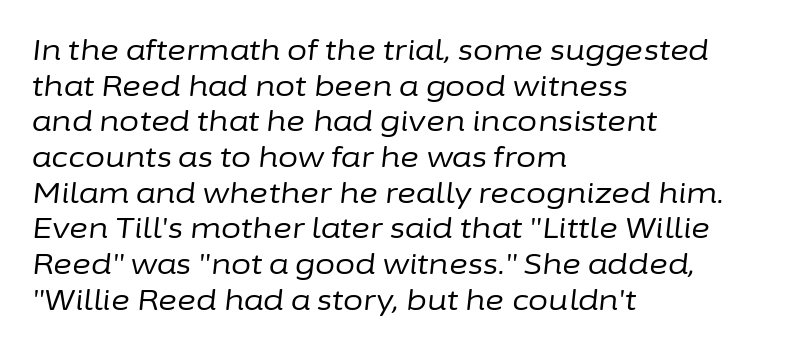
Q: Is the text bold? A: No.
Q: Is the text italic (slanted)? A: Yes, it leans right by about 6 degrees.
Q: Is the text underlined? A: No.
Q: How is the paragraph aligned? A: Left-aligned.
Q: Is the spacing between letters normal or unusually wide? A: Normal.
Q: Width (condensed, normal, or wide)? A: Normal.
Q: Stroke contrast? A: Low.
Q: x-height? A: Medium.
Q: Monospaced? A: No.
